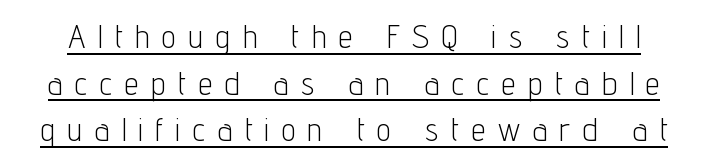
{"serif": "no", "italic": "no", "bold": "no", "weight": "light", "width": "condensed", "stroke_contrast": "low", "x_height": "medium", "monospaced": "no", "underline": "yes", "line_spacing": "normal", "line_spacing_ratio": 1.46, "letter_spacing": "wide", "letter_spacing_em": 0.4, "glyph_px": 32}
